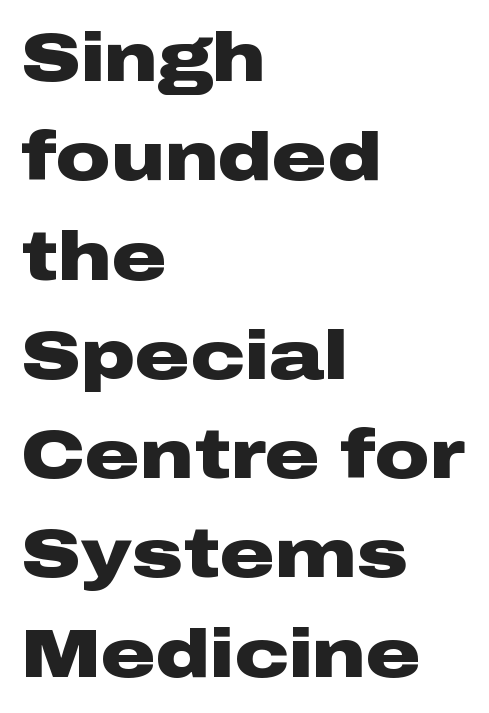
Q: Is the text bold? A: Yes.
Q: Is the text italic (slanted)? A: No, it is upright.
Q: Is the typeface a serif or a sans-serif typeface? A: Sans-serif.
Q: Is the text underlined? A: No.
Q: How is the paragraph aligned? A: Left-aligned.
Q: Is the spacing between letters normal or unusually wide? A: Normal.
Q: Is the spacing between lines tight, normal or loose? A: Normal.
Q: Width (condensed, normal, or wide)? A: Wide.
Q: Stroke contrast? A: Low.
Q: x-height? A: Medium.
Q: Monospaced? A: No.
